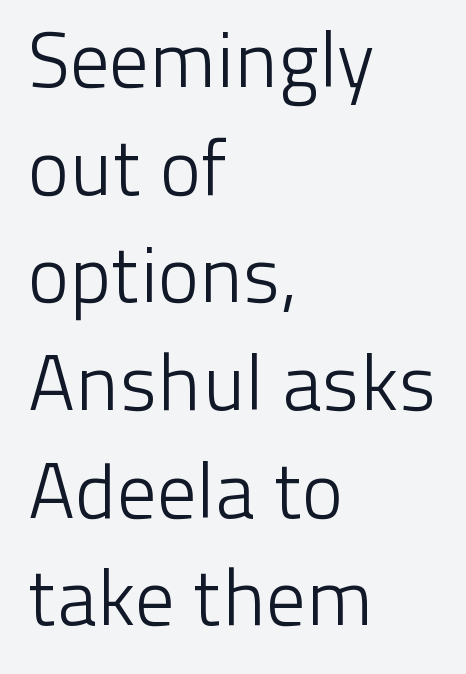
{"serif": "no", "italic": "no", "bold": "no", "weight": "light", "width": "normal", "stroke_contrast": "low", "x_height": "medium", "monospaced": "no", "underline": "no", "align": "left", "line_spacing": "normal", "line_spacing_ratio": 1.38, "letter_spacing": "normal", "letter_spacing_em": 0.0, "glyph_px": 78}
